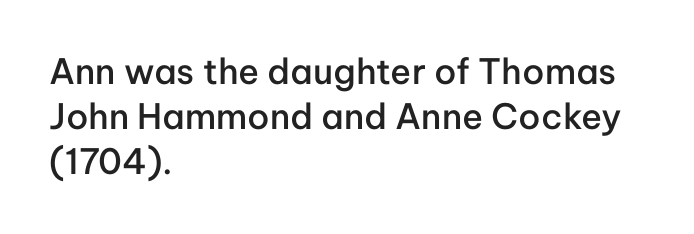
Q: Is the text bold? A: Semi-bold.
Q: Is the text italic (slanted)? A: No, it is upright.
Q: Is the typeface a serif or a sans-serif typeface? A: Sans-serif.
Q: Is the text underlined? A: No.
Q: How is the paragraph aligned? A: Left-aligned.
Q: Is the spacing between letters normal or unusually wide? A: Normal.
Q: Is the spacing between lines tight, normal or loose? A: Normal.
Q: Width (condensed, normal, or wide)? A: Normal.
Q: Stroke contrast? A: Low.
Q: x-height? A: Medium.
Q: Monospaced? A: No.
